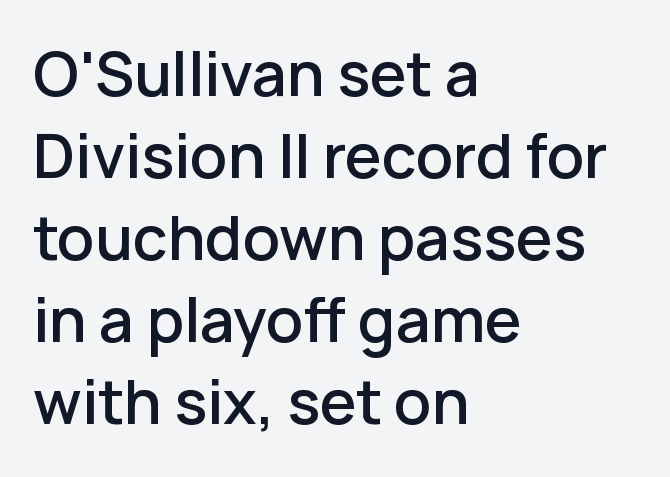
The image shows 59 px semibold sans-serif type, upright; set left-aligned, normal line spacing (1.39x), normal letter spacing, not underlined; low stroke contrast and a medium x-height.
